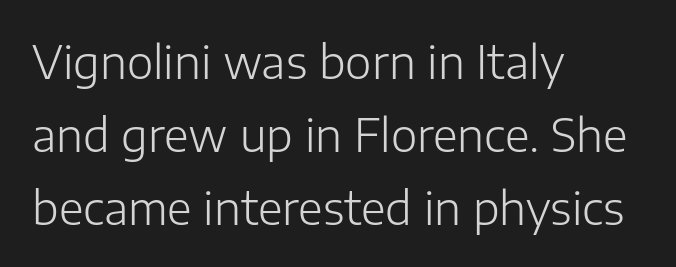
Visually the block forms a straight wall on the left and a jagged coastline on the right. The passage shown is typeset with a sans-serif family. Character widths vary here, with narrow letters taking less room than wide ones. This sample uses plain, unmodified letter spacing. Leading: standard. Rule under the text: the space is simply empty.
